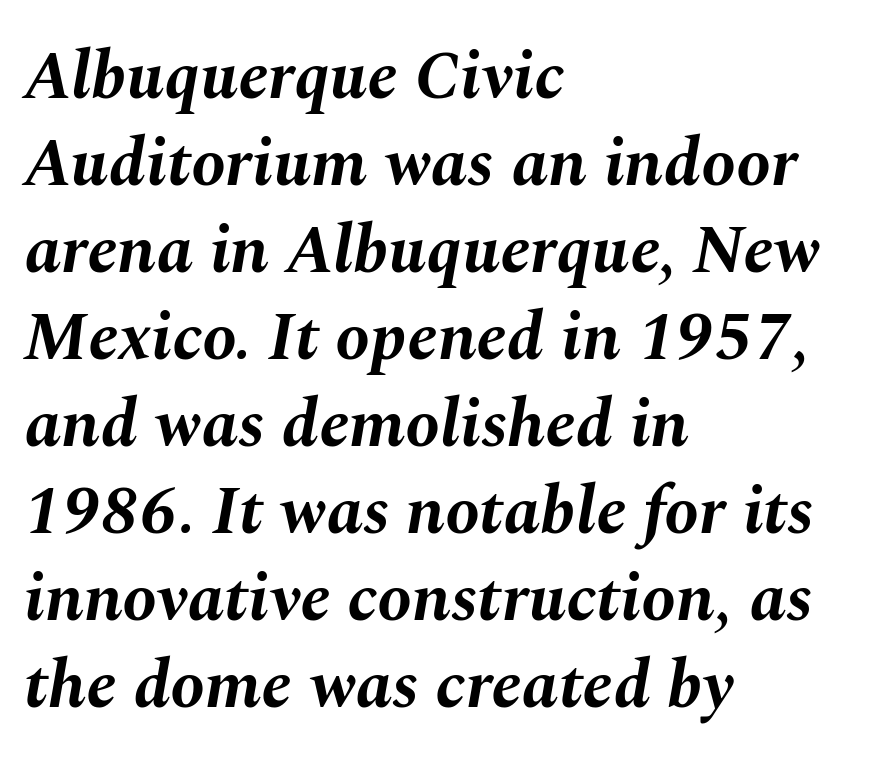
The image shows 69 px bold type, italic (leaning right); set left-aligned, normal line spacing (1.26x), normal letter spacing, not underlined; medium stroke contrast and a medium x-height.
